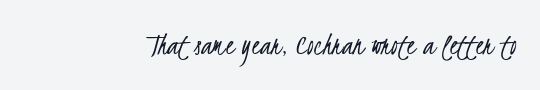
Glyph-to-glyph distance matches everyday printed text. Nope, no serifs anywhere on these letters. The specimen omits any rule beneath the text block's lines. A typesetter would call this proportional, since set widths differ per character.
